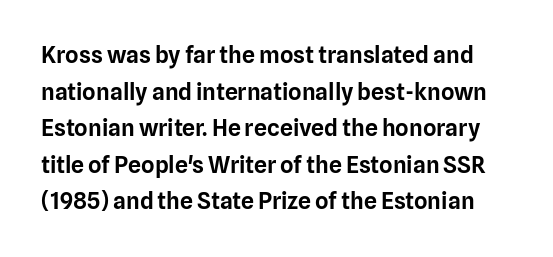
The image shows 23 px text type, upright; set normal line spacing (1.59x), normal letter spacing, not underlined.
